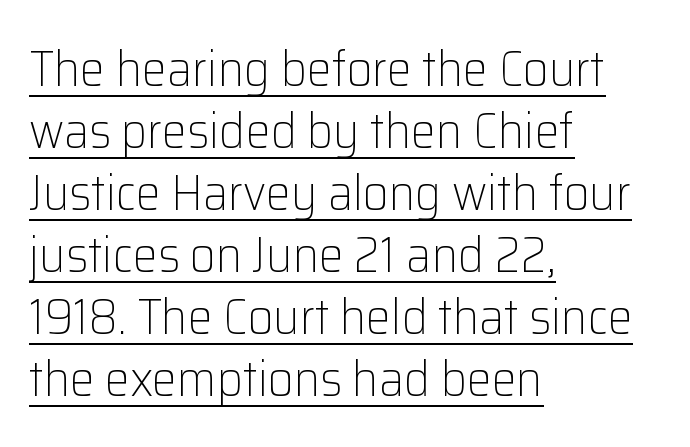
The glyphs in this specimen are sans serif. Layout note: lines flush left. This sample uses plain, unmodified letter spacing. Honestly, the underline is the first thing you notice here. Each letter keeps its own natural width here, so spacing adapts to shape. The font sits on the lighter half of the weight spectrum, regular included.
